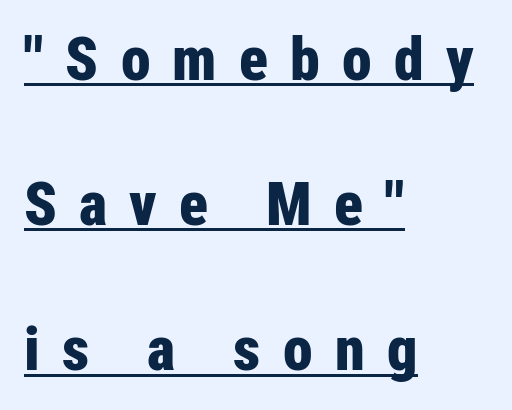
{"serif": "no", "italic": "no", "bold": "yes", "weight": "bold", "width": "condensed", "stroke_contrast": "low", "x_height": "medium", "monospaced": "no", "underline": "yes", "align": "left", "line_spacing": "loose", "line_spacing_ratio": 2.42, "letter_spacing": "wide", "letter_spacing_em": 0.37, "glyph_px": 60}
